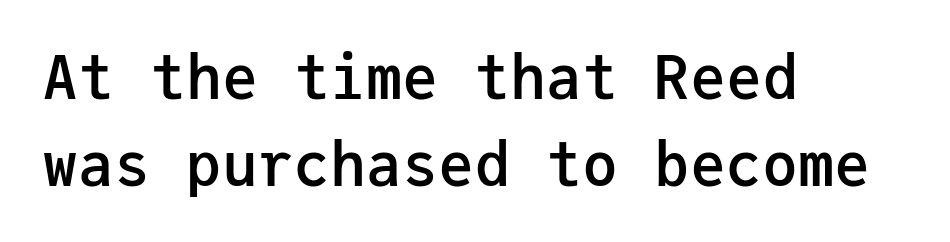
The image shows 60 px semibold sans-serif type, upright, monospaced; set left-aligned, normal line spacing (1.45x), normal letter spacing, not underlined; low stroke contrast and a medium x-height.
